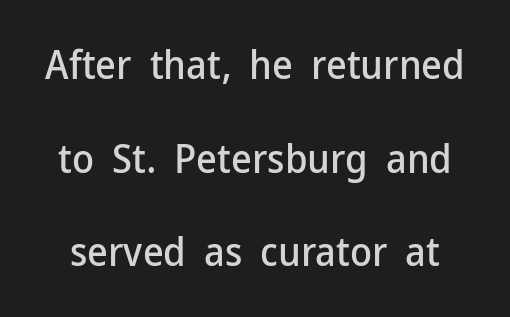
{"serif": "no", "italic": "no", "width": "normal", "stroke_contrast": "low", "x_height": "medium", "monospaced": "no", "underline": "no", "line_spacing": "loose", "line_spacing_ratio": 2.34, "letter_spacing": "normal", "letter_spacing_em": 0.0, "glyph_px": 40}
